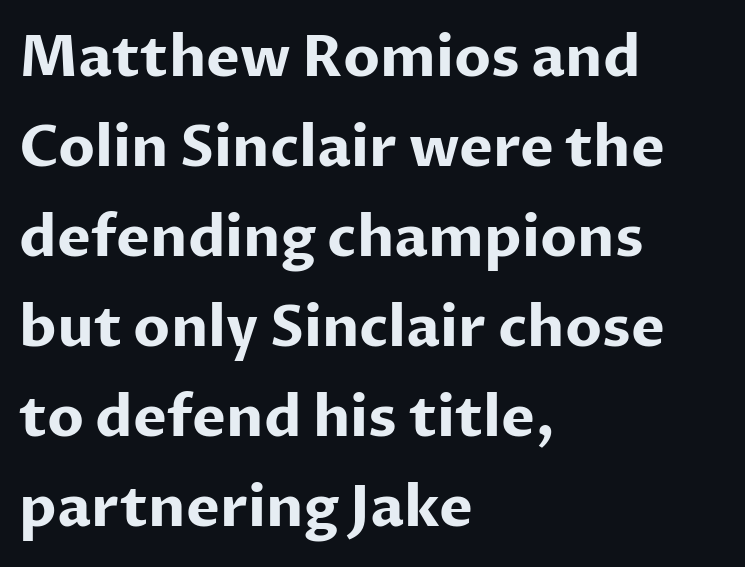
The image shows 57 px bold sans-serif type, upright; set left-aligned, normal line spacing (1.58x), normal letter spacing, not underlined; low stroke contrast and a medium x-height.
